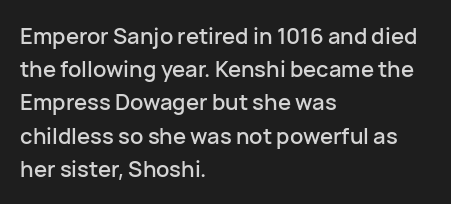
The image shows 22 px text type, upright; set left-aligned, normal line spacing (1.51x), normal letter spacing, not underlined.
